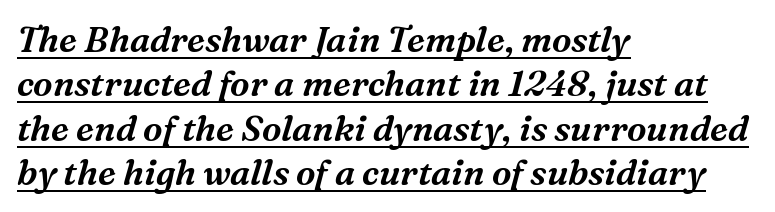
{"serif": "yes", "italic": "yes", "lean": "right", "slant_degrees": 16, "width": "normal", "stroke_contrast": "medium", "x_height": "medium", "monospaced": "no", "underline": "yes", "align": "left", "line_spacing": "normal", "line_spacing_ratio": 1.27, "letter_spacing": "normal", "letter_spacing_em": 0.0, "glyph_px": 35}
